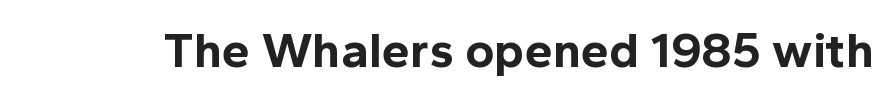
{"serif": "no", "italic": "no", "bold": "yes", "weight": "bold", "width": "normal", "x_height": "medium", "monospaced": "no", "underline": "no", "letter_spacing": "normal", "letter_spacing_em": 0.0, "glyph_px": 50}
